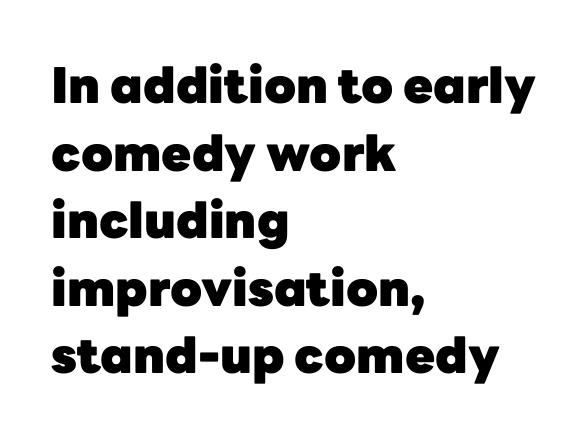
No feet cap the strokes, marking this as sans-serif type. Ascenders rise straight up at ninety degrees. This rendering uses left alignment, leaving the right contour irregular. The rendering uses a bold face; every stroke is thick and dark. Between one letter and the next there's only the usual sliver of space. Each letter keeps its own natural width here, so spacing adapts to shape.
